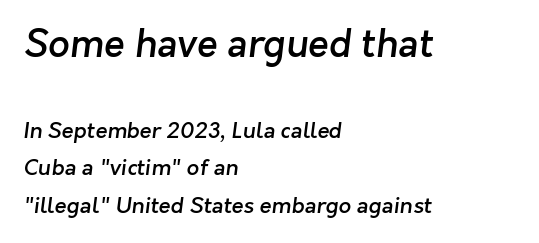
The image shows 38 px semibold sans-serif type; set left-aligned, normal line spacing (1.7x), normal letter spacing, not underlined; the first (top) block is 1.73x larger; low stroke contrast and a medium x-height.
